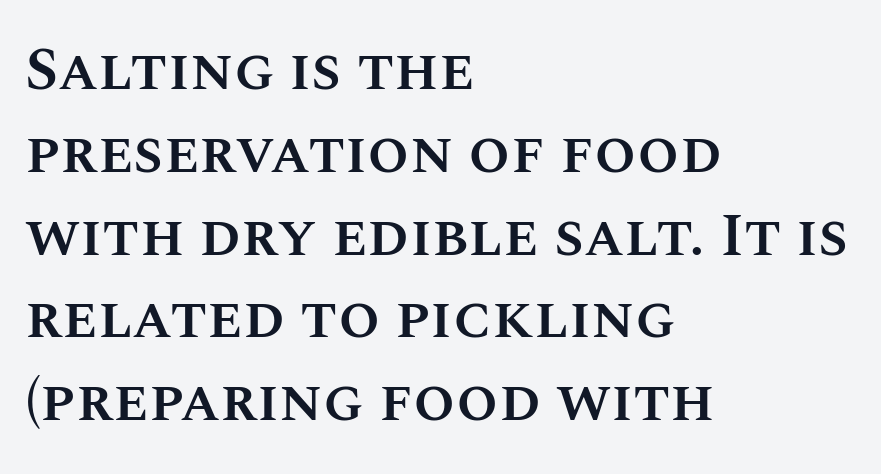
The image shows 60 px semibold type, upright; set left-aligned, normal line spacing (1.38x), normal letter spacing, not underlined; medium stroke contrast and a large x-height.
